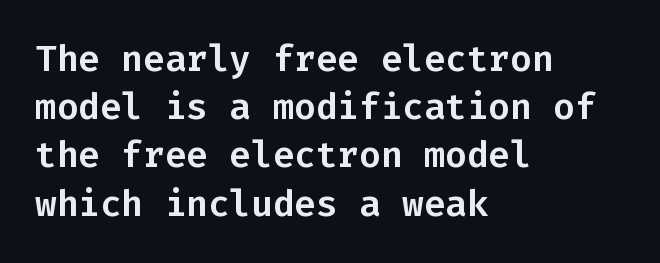
The designer left line spacing at the default. A roman cut, with each character standing at attention. The lines in this sample share a left origin and differ only in where they stop. Underline: absent. Think of a typewriter: that constant character pitch is what you see here.
